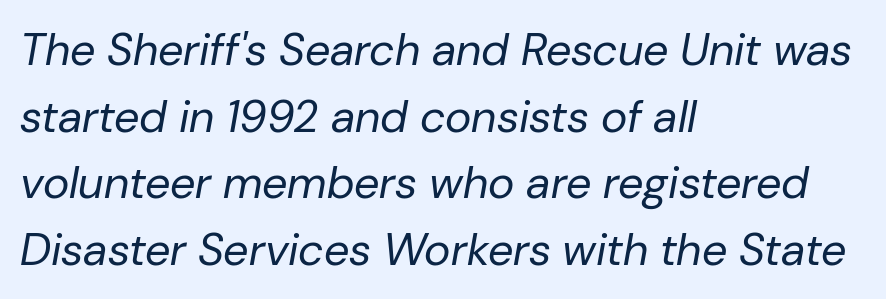
The typography opts for an oblique posture over an upright one. The strip under each line holds only bare page. The passage shown is typed in a proportional face where columns would drift. Vertical spacing — default. Spacing between characters is what you'd get straight out of the box.
